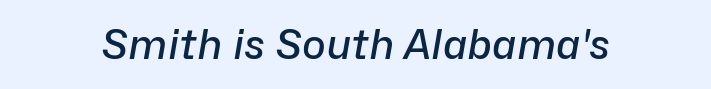
The type is set solid horizontally, with unmodified tracking. Each letter keeps its own natural width here, so spacing adapts to shape. Plain, unruled lines of type. A fair bit of extra ink — the face is semibold, not bold. The font's italic variant was chosen for this text.
